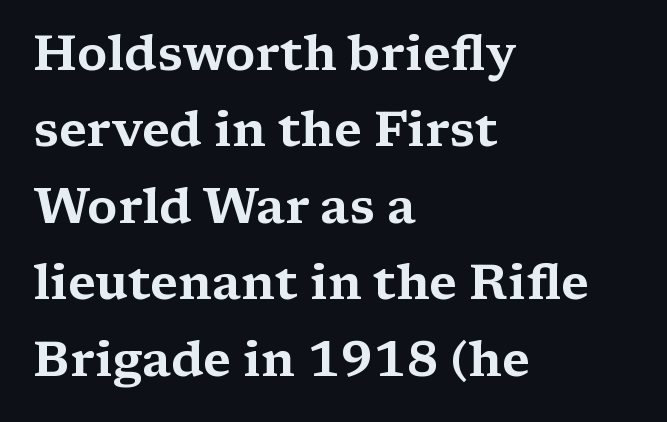
Q: Is the text italic (slanted)? A: No, it is upright.
Q: Is the typeface a serif or a sans-serif typeface? A: Serif.
Q: Is the text underlined? A: No.
Q: How is the paragraph aligned? A: Left-aligned.
Q: Is the spacing between letters normal or unusually wide? A: Normal.
Q: Is the spacing between lines tight, normal or loose? A: Normal.
Q: Width (condensed, normal, or wide)? A: Wide.
Q: Stroke contrast? A: Medium.
Q: x-height? A: Medium.
Q: Monospaced? A: No.
